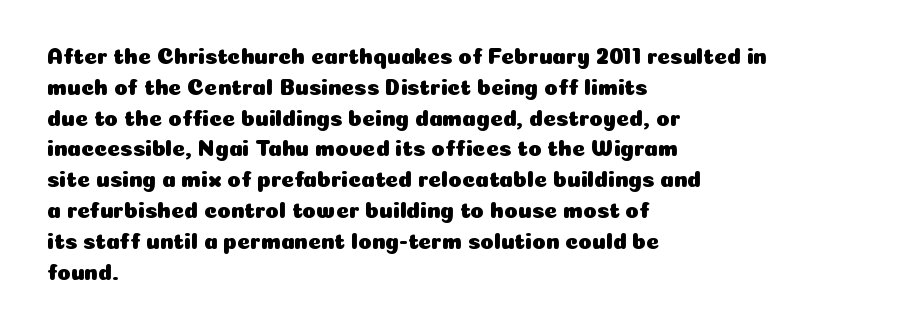
The image shows 22 px text type, upright; set left-aligned, normal line spacing (1.4x), normal letter spacing, not underlined.
